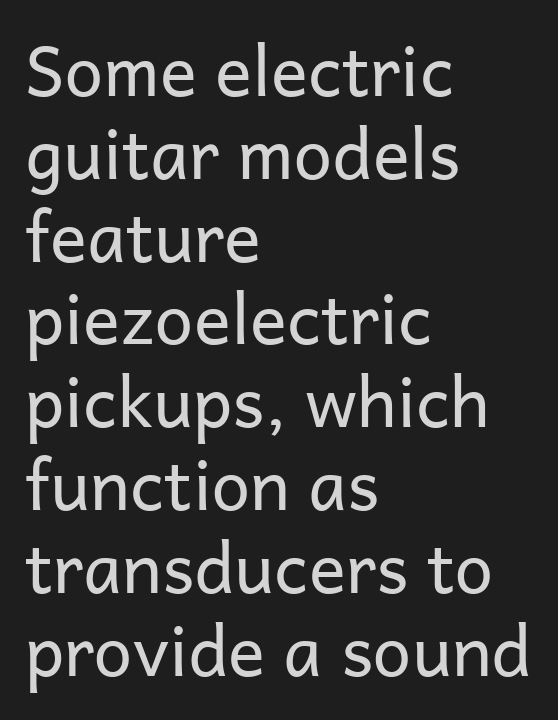
Q: Is the text bold? A: No.
Q: Is the text italic (slanted)? A: No, it is upright.
Q: Is the typeface a serif or a sans-serif typeface? A: Sans-serif.
Q: Is the text underlined? A: No.
Q: How is the paragraph aligned? A: Left-aligned.
Q: Is the spacing between letters normal or unusually wide? A: Normal.
Q: Width (condensed, normal, or wide)? A: Normal.
Q: Stroke contrast? A: Low.
Q: x-height? A: Medium.
Q: Monospaced? A: No.
